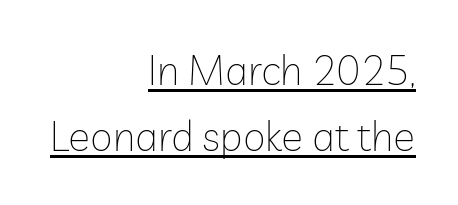
Compared with typical paragraphs, the rows here are spaced about the same. Heaviness? Minimal to ordinary, like unemphasized prose. The text block is weighted toward the right margin, trailing off unevenly leftward. The passage shown is typeset with a sans-serif family. You can see a thin bar hugging the bottom of the glyphs.
